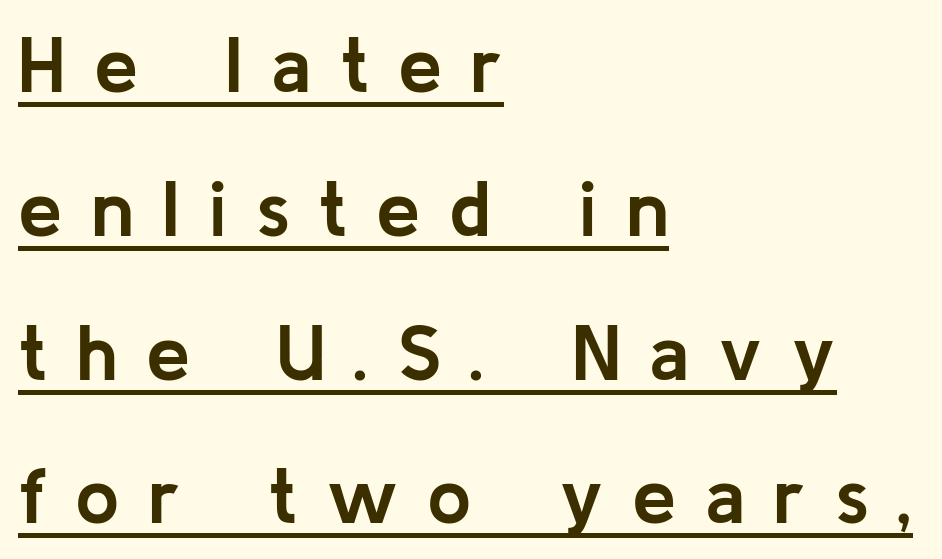
The image shows 79 px semibold sans-serif type, upright; set left-aligned, line spacing 1.82x, unusually wide letter spacing (+0.36 em), underlined; low stroke contrast and a medium x-height.
